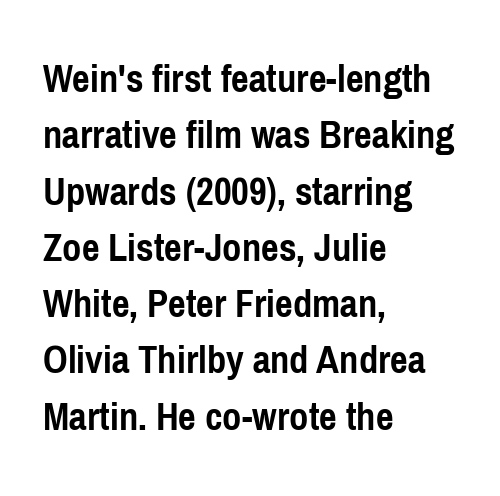
The image shows 42 px semibold, condensed sans-serif type, upright; set left-aligned, normal line spacing (1.34x), normal letter spacing, not underlined; low stroke contrast and a medium x-height.
